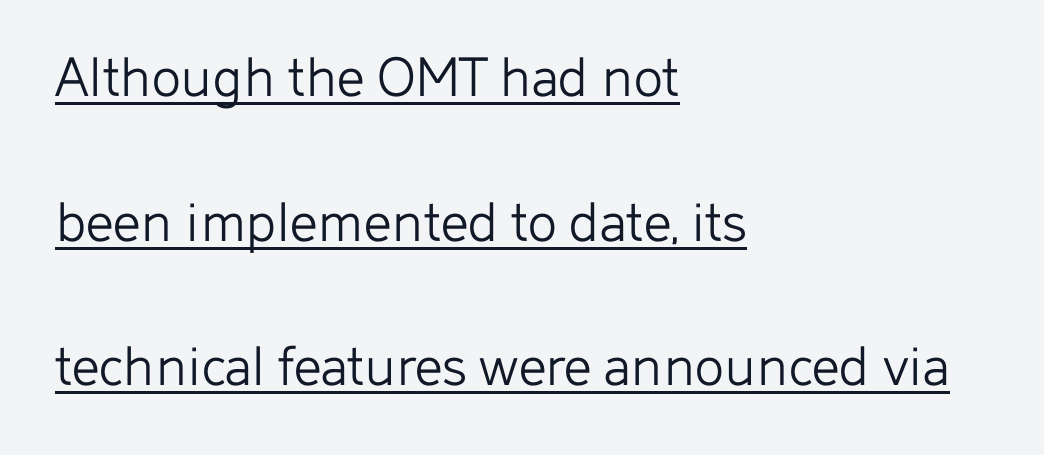
{"serif": "no", "italic": "no", "bold": "no", "weight": "light", "width": "normal", "stroke_contrast": "low", "x_height": "medium", "monospaced": "no", "underline": "yes", "align": "left", "line_spacing": "loose", "line_spacing_ratio": 2.37, "letter_spacing": "normal", "letter_spacing_em": 0.0, "glyph_px": 61}
